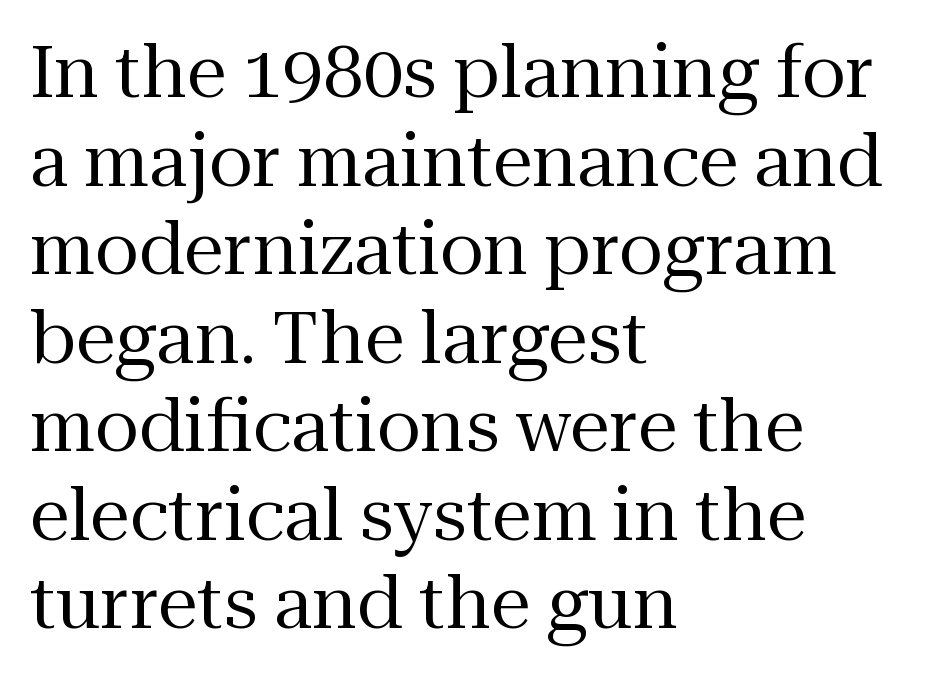
{"serif": "yes", "italic": "no", "bold": "no", "weight": "regular", "width": "normal", "stroke_contrast": "medium", "x_height": "medium", "monospaced": "no", "underline": "no", "align": "left", "line_spacing_ratio": 1.23, "letter_spacing": "normal", "letter_spacing_em": 0.0, "glyph_px": 72}
